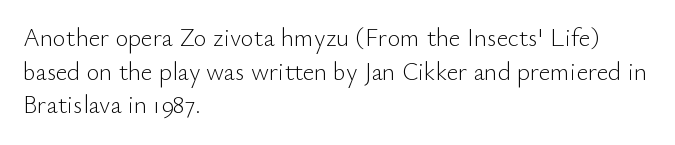
The image shows 25 px text type, upright; set left-aligned, normal line spacing (1.35x), normal letter spacing, not underlined.
